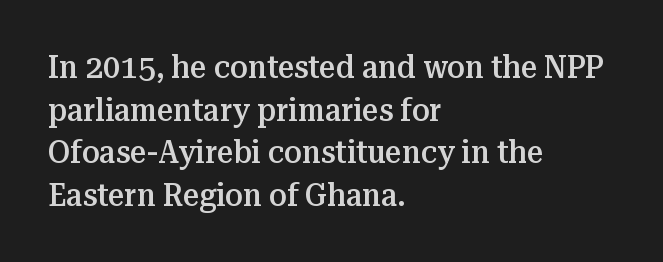
Q: Is the text bold? A: Semi-bold.
Q: Is the text italic (slanted)? A: No, it is upright.
Q: Is the typeface a serif or a sans-serif typeface? A: Serif.
Q: Is the text underlined? A: No.
Q: How is the paragraph aligned? A: Left-aligned.
Q: Is the spacing between letters normal or unusually wide? A: Normal.
Q: Is the spacing between lines tight, normal or loose? A: Normal.
Q: Width (condensed, normal, or wide)? A: Normal.
Q: Stroke contrast? A: Medium.
Q: x-height? A: Medium.
Q: Monospaced? A: No.
